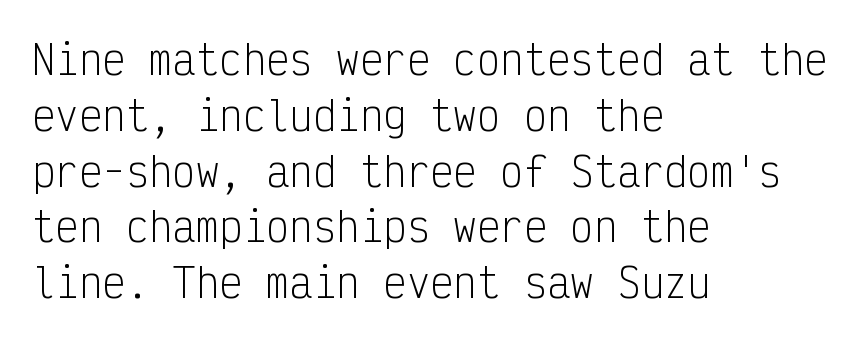
{"serif": "no", "italic": "no", "bold": "no", "weight": "light", "width": "condensed", "stroke_contrast": "low", "x_height": "medium", "monospaced": "yes", "underline": "no", "align": "left", "line_spacing": "normal", "line_spacing_ratio": 1.43, "letter_spacing": "normal", "letter_spacing_em": 0.0, "glyph_px": 39}
